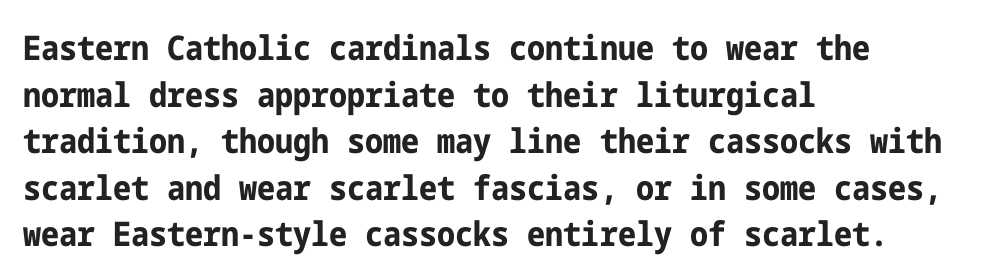
The glyphs in this specimen are sans serif. Type without underlining. Vertical strokes here are truly vertical. A classic flush-left, rag-right setting is used for this passage. Heavy-handed strokes throughout: this text is bold.
